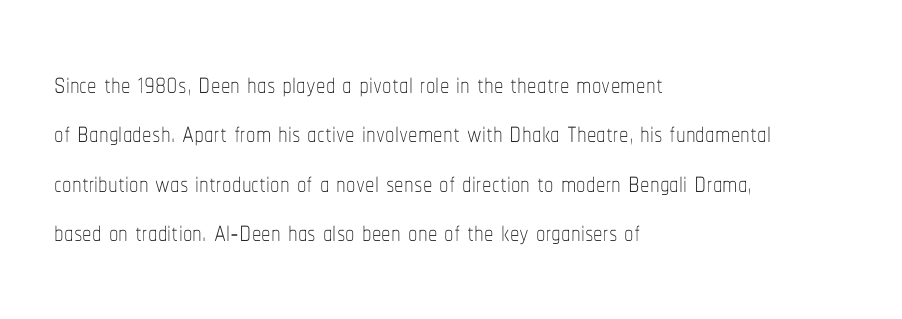
The rendering uses natural spacing where letterforms have individual widths. Vertical stems look standard width or narrower in stroke. Is there much room between lines? A standard amount, neither cramped nor airy. Layout note: lines flush left. When letters stand straight like this, we call the style roman or upright. The tracking reads as untouched default to a designer's eye.
